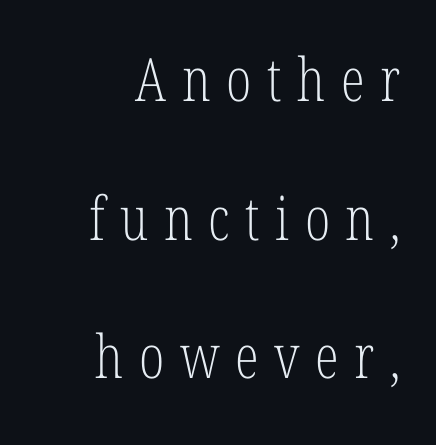
Varying glyph widths throughout — classic text-font behaviour. Line endings align vertically; line beginnings do not. This is serif lettering, the kind often seen in printed books. Short note: letters widely spaced.
